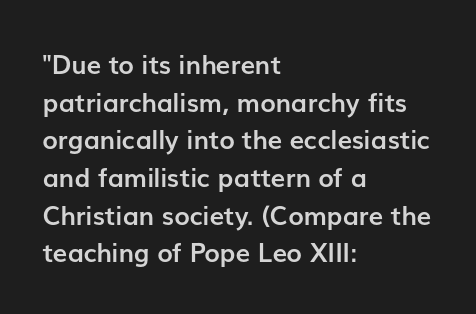
Q: Is the text bold? A: Yes.
Q: Is the text italic (slanted)? A: No, it is upright.
Q: Is the text underlined? A: No.
Q: How is the paragraph aligned? A: Left-aligned.
Q: Is the spacing between letters normal or unusually wide? A: Normal.
Q: Is the spacing between lines tight, normal or loose? A: Normal.
